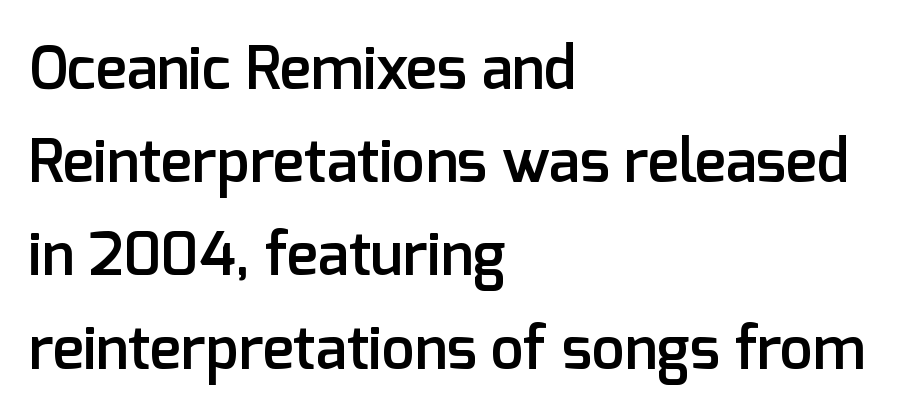
{"serif": "no", "italic": "no", "bold": "semi", "weight": "semibold", "width": "normal", "stroke_contrast": "low", "x_height": "medium", "monospaced": "no", "underline": "no", "align": "left", "line_spacing": "normal", "line_spacing_ratio": 1.58, "letter_spacing": "normal", "letter_spacing_em": 0.0, "glyph_px": 59}
